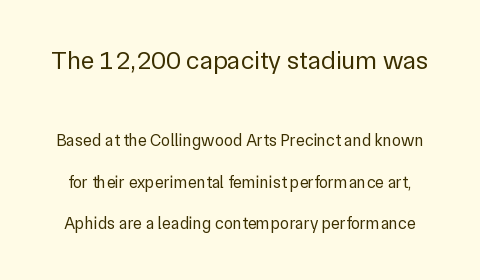
The image shows 26 px text type, upright; set loose line spacing (2.46x), normal letter spacing, not underlined; the first (top) block is 1.53x larger.
